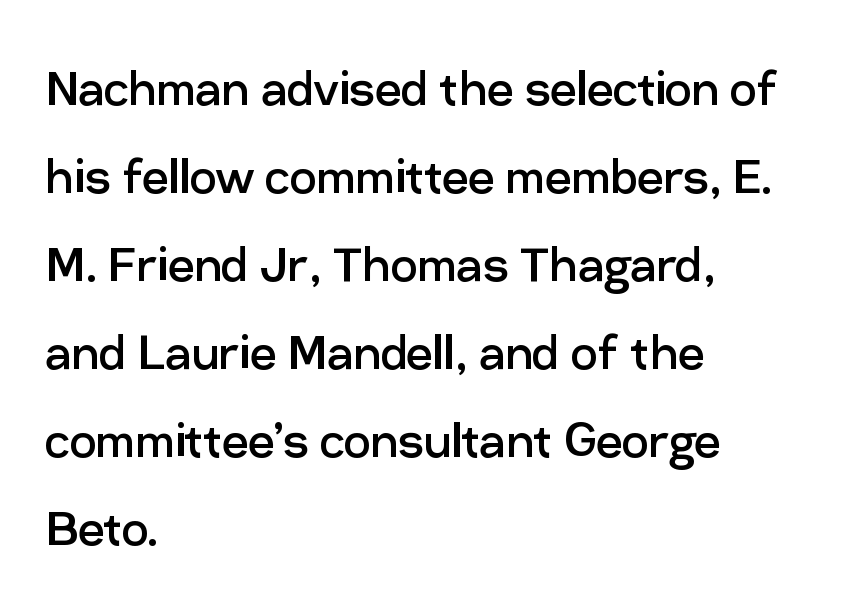
{"serif": "no", "italic": "no", "bold": "no", "weight": "regular", "width": "normal", "stroke_contrast": "low", "x_height": "medium", "monospaced": "no", "underline": "no", "align": "left", "line_spacing": "normal", "line_spacing_ratio": 1.49, "letter_spacing": "normal", "letter_spacing_em": 0.0, "glyph_px": 59}
